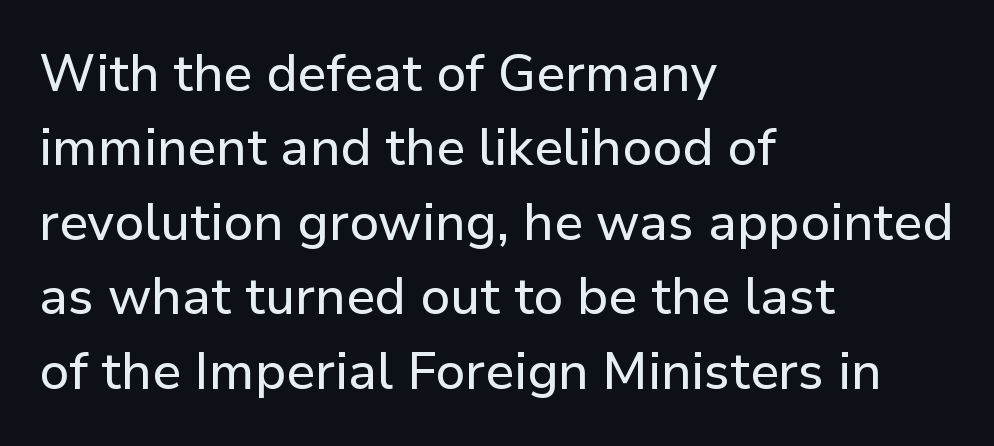
Q: Is the text italic (slanted)? A: No, it is upright.
Q: Is the typeface a serif or a sans-serif typeface? A: Sans-serif.
Q: Is the text underlined? A: No.
Q: How is the paragraph aligned? A: Left-aligned.
Q: Is the spacing between letters normal or unusually wide? A: Normal.
Q: Is the spacing between lines tight, normal or loose? A: Normal.
Q: Width (condensed, normal, or wide)? A: Normal.
Q: Stroke contrast? A: Low.
Q: x-height? A: Medium.
Q: Monospaced? A: No.
